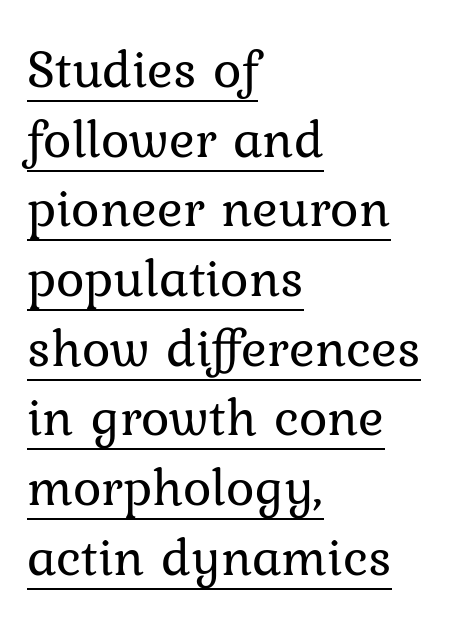
Compared with typical body copy, the letter spacing here is the same. The leading is moderate, giving the passage an even texture. The typesetting does not lean heavy: it is not bold. The setting favours the left margin, as ordinary paragraphs usually do.
